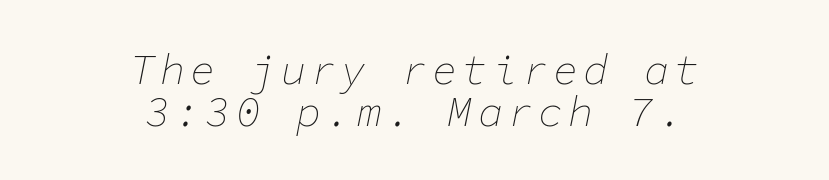
The image shows 42 px thin type, italic (leaning right), monospaced; set centered, tight line spacing (0.99x), not underlined; low stroke contrast and a medium x-height.
